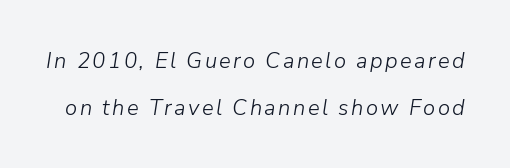
{"italic": "yes", "lean": "right", "slant_degrees": 9, "bold": "no", "underline": "no", "line_spacing": "loose", "line_spacing_ratio": 2.12, "glyph_px": 22}
